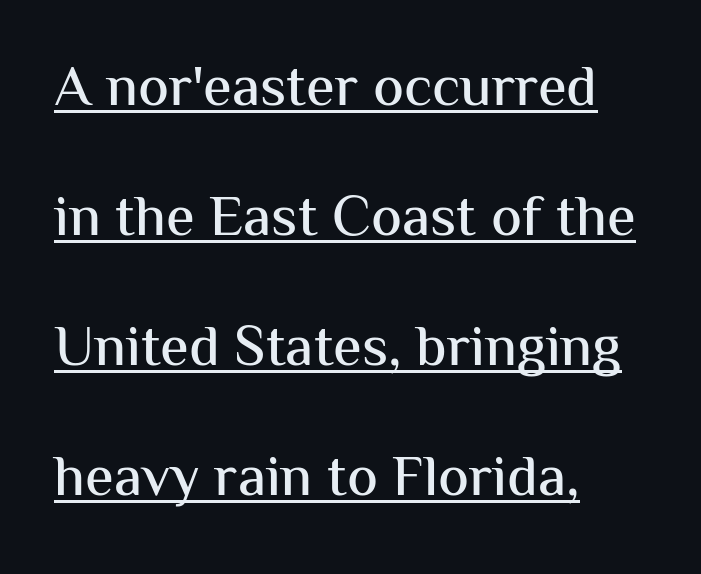
A typesetter would mark this as roman, not italic. The type family on display is of the sans-serif kind. A typesetter would call this proportional, since set widths differ per character. Interline gaps are noticeably wide in this sample. Layout note: lines flush left.
